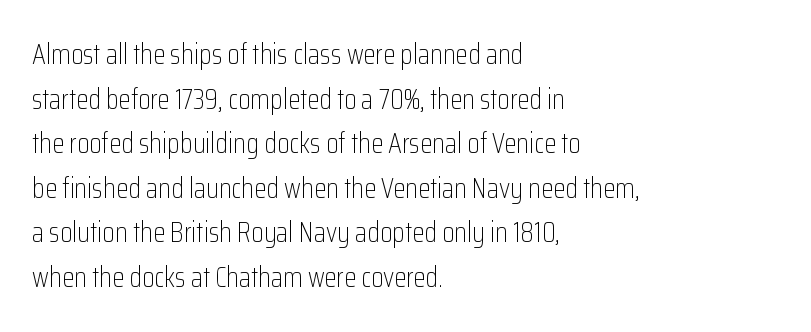
{"serif": "no", "italic": "no", "bold": "no", "weight": "light", "width": "condensed", "stroke_contrast": "low", "x_height": "medium", "monospaced": "no", "underline": "no", "align": "left", "line_spacing": "normal", "line_spacing_ratio": 1.59, "letter_spacing": "normal", "letter_spacing_em": 0.0, "glyph_px": 28}
